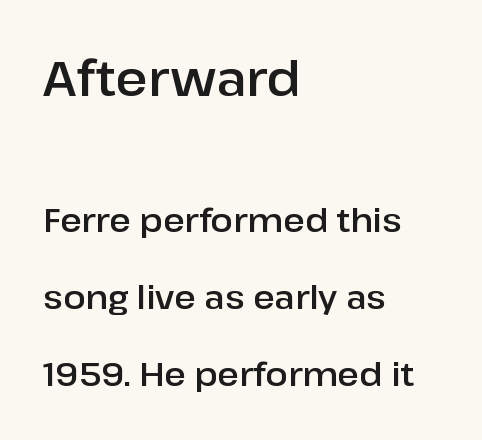
The more generous point size was reserved for the upper chunk. A typesetter would call this proportional, since set widths differ per character. No word sits above an underline. A roman cut, with each character standing at attention.
